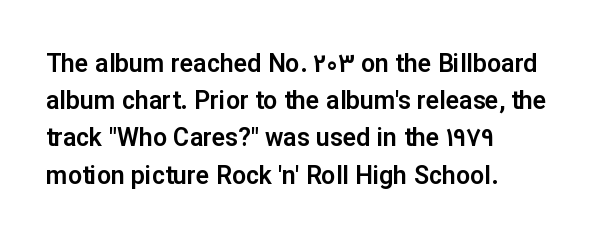
Q: Is the text italic (slanted)? A: No, it is upright.
Q: Is the text underlined? A: No.
Q: How is the paragraph aligned? A: Left-aligned.
Q: Is the spacing between letters normal or unusually wide? A: Normal.
Q: Is the spacing between lines tight, normal or loose? A: Normal.
